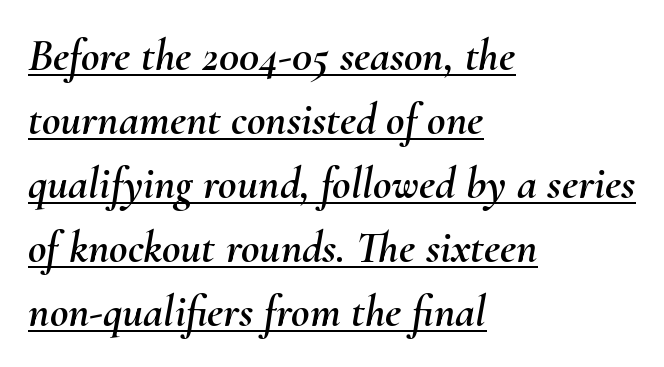
One-word summary of the alignment: left. You can tell it's italic because the verticals aren't actually vertical. The letters sit at their default tracking, neither squeezed nor spread. What decoration does the sample have? An underline. Regular leading. Here the designer chose a conventional face with non-uniform glyph widths.
